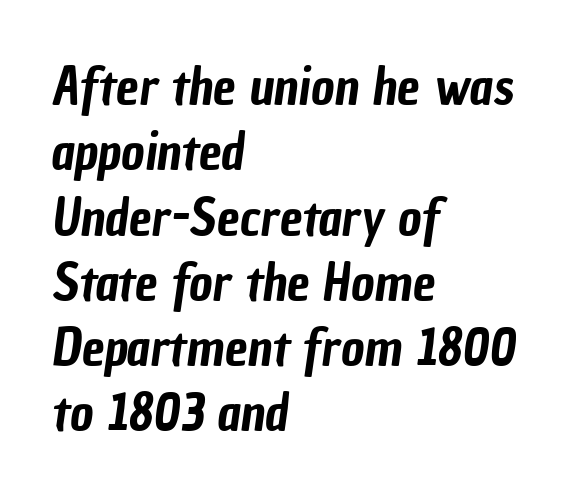
Visually the block forms a straight wall on the left and a jagged coastline on the right. Here the designer chose a conventional face with non-uniform glyph widths. The string is rendered with underlining switched off. Nope, no serifs anywhere on these letters. The designer left line spacing at the default. The line texture is even and compact thanks to regular tracking.
